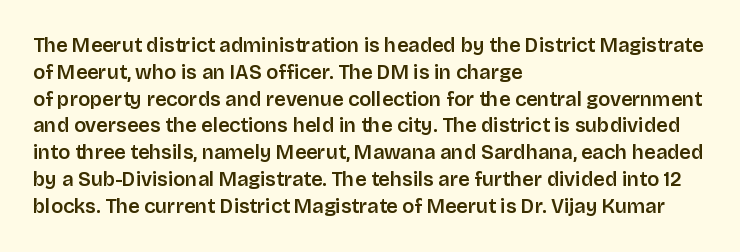
The image shows 20 px text type, upright; set left-aligned, normal line spacing (1.34x), normal letter spacing, not underlined.
